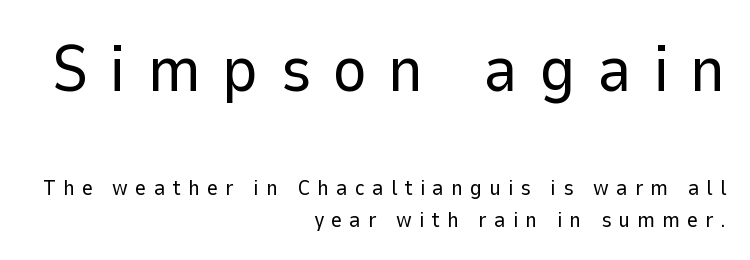
The image shows 66 px regular-weight sans-serif type, upright; set right-aligned, normal line spacing (1.45x), unusually wide letter spacing (+0.32 em), not underlined; the first (top) block is 3.0x larger; low stroke contrast and a medium x-height.
